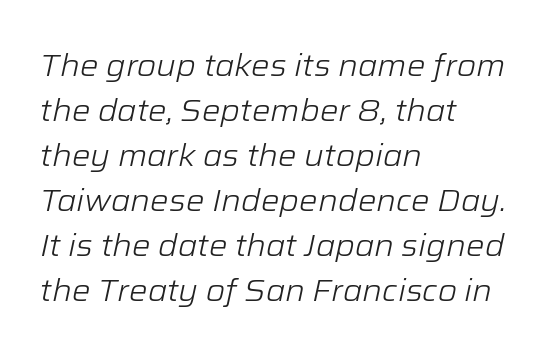
The image shows 31 px light type, italic (leaning right); set left-aligned, normal line spacing (1.45x), normal letter spacing, not underlined; low stroke contrast and a medium x-height.
